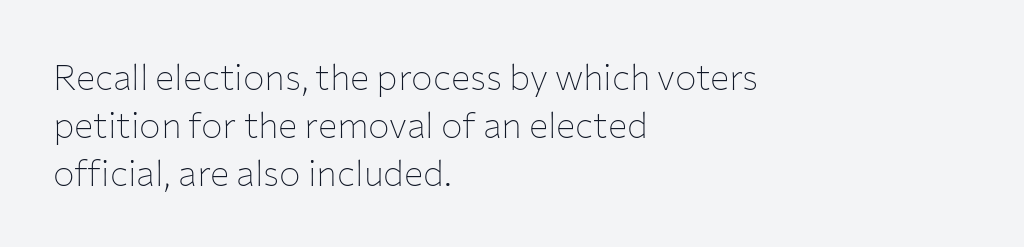
Line spacing here is normal. This rendering leaves character spacing at its baseline value. It's the straight-up-and-down kind of type. Do the characters align in a grid? No, the font is proportional. Is the type heavy? It reads as light-to-regular instead.
